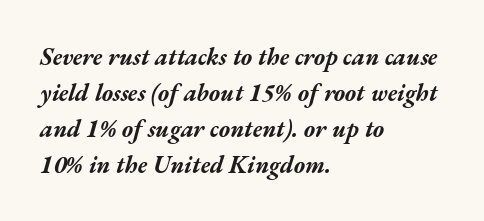
The image shows 24 px bold type, italic (leaning right); set left-aligned, normal line spacing (1.5x), normal letter spacing, not underlined.
